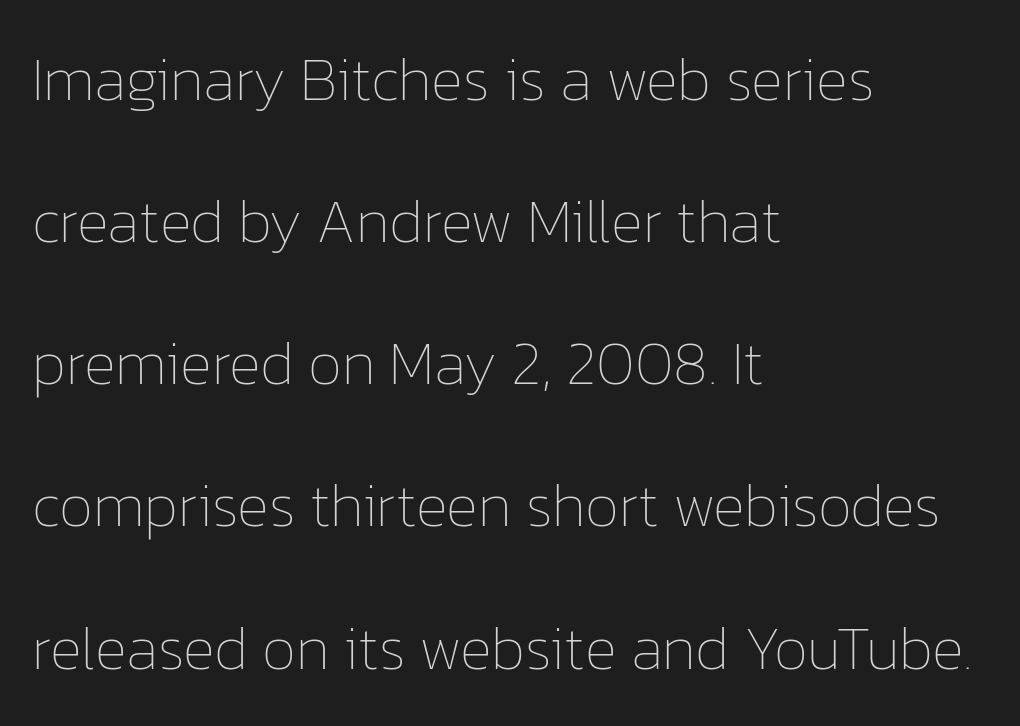
The image shows 61 px thin type, upright; set left-aligned, loose line spacing (2.33x), normal letter spacing, not underlined; low stroke contrast and a medium x-height.
